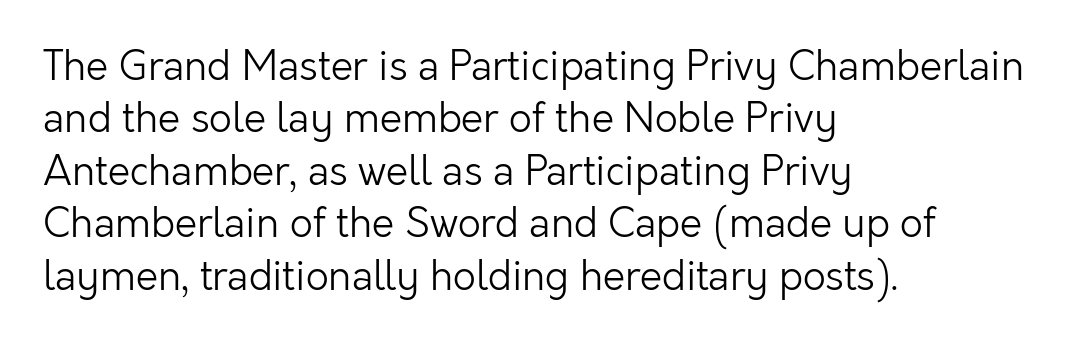
{"serif": "no", "italic": "no", "bold": "no", "weight": "light", "width": "normal", "stroke_contrast": "low", "x_height": "medium", "monospaced": "no", "underline": "no", "align": "left", "line_spacing": "normal", "line_spacing_ratio": 1.31, "letter_spacing": "normal", "letter_spacing_em": 0.0, "glyph_px": 40}
